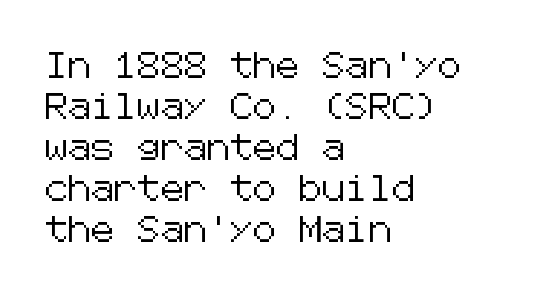
Q: Is the text italic (slanted)? A: No, it is upright.
Q: Is the text underlined? A: No.
Q: How is the paragraph aligned? A: Left-aligned.
Q: Is the spacing between letters normal or unusually wide? A: Normal.
Q: Is the spacing between lines tight, normal or loose? A: Normal.
